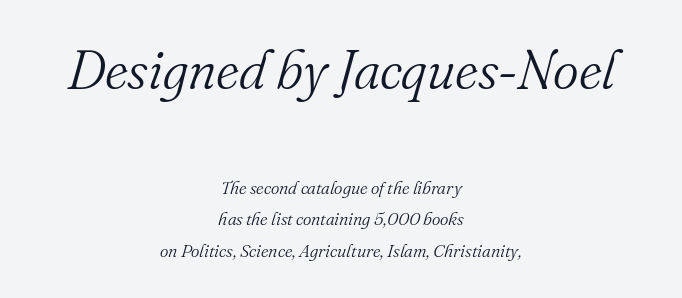
{"serif": "yes", "italic": "yes", "lean": "right", "slant_degrees": 16, "bold": "no", "weight": "light", "width": "normal", "stroke_contrast": "medium", "x_height": "small", "monospaced": "no", "underline": "no", "align": "center", "line_spacing_ratio": 1.76, "letter_spacing": "normal", "letter_spacing_em": 0.0, "larger_block": "first", "size_ratio": 3.06, "glyph_px": 55}
